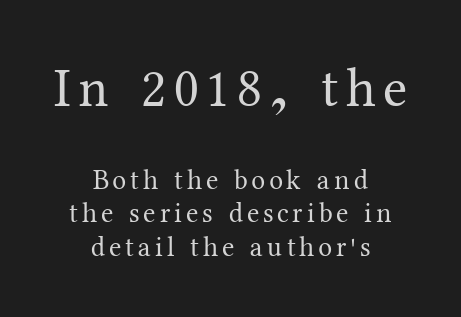
Unlike a clean sans, this face finishes its strokes with serifs. Notice how the stems are strictly vertical — no italics here. Weight: regular or lighter. The area under the type is left untouched. Typeset on center — no edge is straight. Character widths vary here, with narrow letters taking less room than wide ones.
